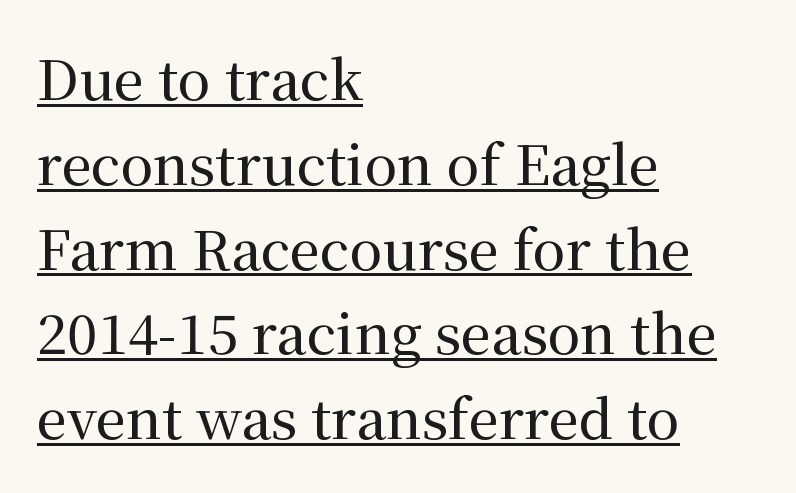
Q: Is the text italic (slanted)? A: No, it is upright.
Q: Is the typeface a serif or a sans-serif typeface? A: Serif.
Q: Is the text underlined? A: Yes.
Q: How is the paragraph aligned? A: Left-aligned.
Q: Is the spacing between letters normal or unusually wide? A: Normal.
Q: Is the spacing between lines tight, normal or loose? A: Normal.
Q: Width (condensed, normal, or wide)? A: Normal.
Q: Stroke contrast? A: Medium.
Q: x-height? A: Medium.
Q: Monospaced? A: No.
